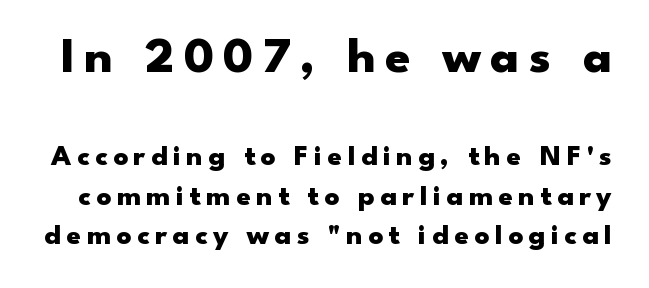
Only glyphs here, with clear space below each row. Interline gaps are of average width in this sample. What kind of face is this? One without serifs — a sans. You could not count columns in this text — the font is proportionally spaced.
